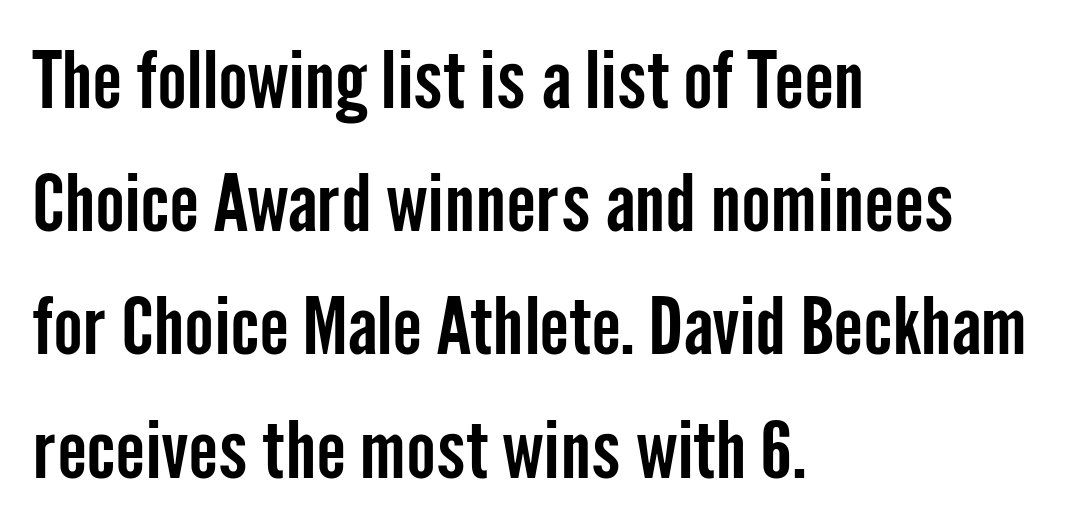
The image shows 79 px condensed sans-serif type, upright; set left-aligned, normal line spacing (1.56x), normal letter spacing, not underlined; low stroke contrast and a medium x-height.
